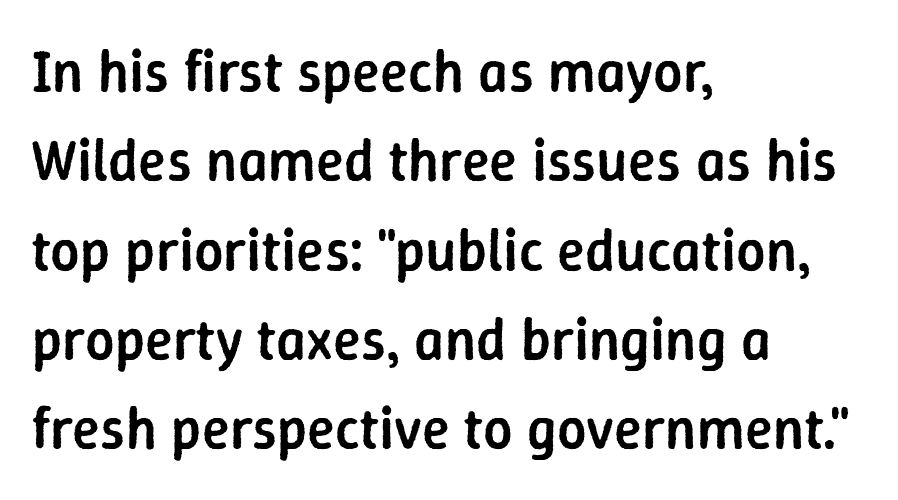
{"serif": "no", "italic": "no", "bold": "semi", "weight": "semibold", "width": "normal", "stroke_contrast": "low", "x_height": "medium", "monospaced": "no", "underline": "no", "align": "left", "line_spacing": "normal", "line_spacing_ratio": 1.54, "letter_spacing": "normal", "letter_spacing_em": 0.0, "glyph_px": 58}
